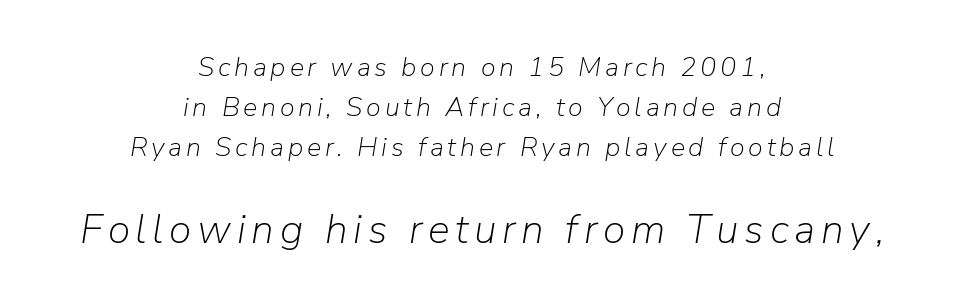
The rendering enlarges the type as you move from the upper chunk to the lower. Decoration check: the copy has no underline. Neither beginnings nor endings align; midpoints do. A typesetter would mark this as italic. Each new line begins a customary step beneath the previous one.
